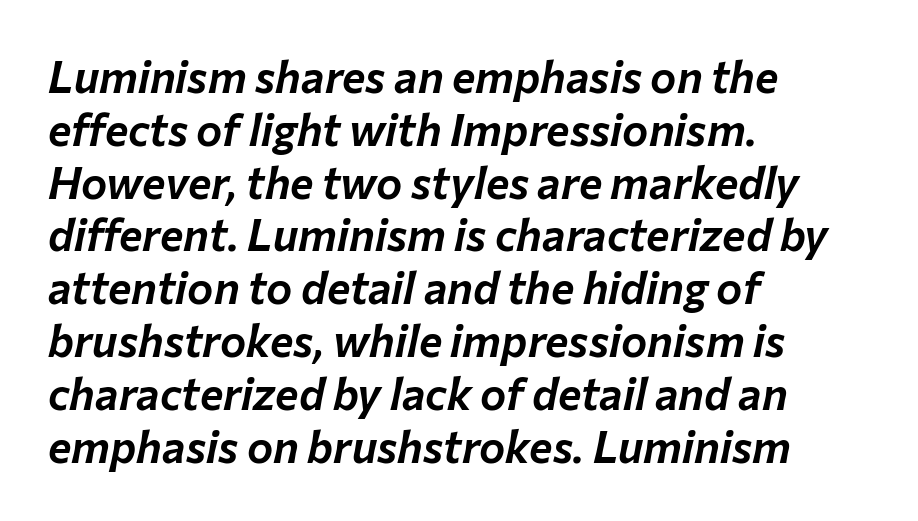
Teacher's note: observe the even left margin — that is flush-left alignment. The face used here has a pronounced slope to its letters. Here the glyphs are tracked normally, forming tight word shapes. Descenders hang freely into open space.
